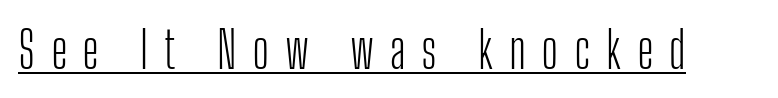
{"serif": "no", "italic": "no", "bold": "no", "weight": "light", "width": "condensed", "stroke_contrast": "low", "x_height": "medium", "monospaced": "no", "underline": "yes", "letter_spacing": "wide", "letter_spacing_em": 0.3, "glyph_px": 51}
